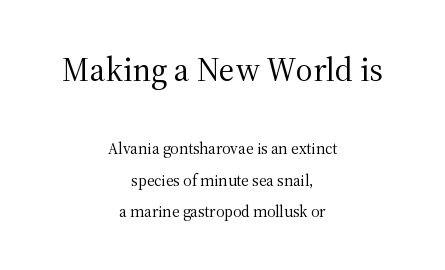
{"serif": "yes", "italic": "no", "bold": "no", "weight": "regular", "width": "normal", "stroke_contrast": "medium", "x_height": "medium", "monospaced": "no", "underline": "no", "align": "center", "line_spacing": "loose", "line_spacing_ratio": 1.97, "letter_spacing": "normal", "letter_spacing_em": 0.0, "larger_block": "first", "size_ratio": 2.06, "glyph_px": 33}
